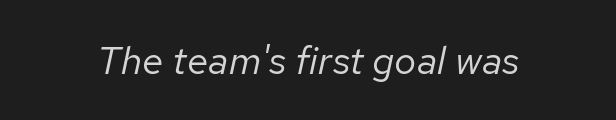
{"italic": "yes", "lean": "right", "slant_degrees": 12, "bold": "no", "weight": "regular", "width": "normal", "stroke_contrast": "low", "x_height": "medium", "monospaced": "no", "underline": "no", "letter_spacing": "normal", "letter_spacing_em": 0.0, "glyph_px": 39}
